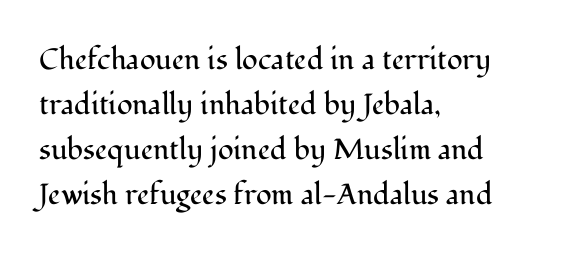
{"serif": "yes", "italic": "no", "bold": "no", "weight": "regular", "width": "normal", "stroke_contrast": "medium", "x_height": "medium", "monospaced": "no", "underline": "no", "align": "left", "line_spacing": "normal", "line_spacing_ratio": 1.55, "letter_spacing": "normal", "letter_spacing_em": 0.0, "glyph_px": 29}
